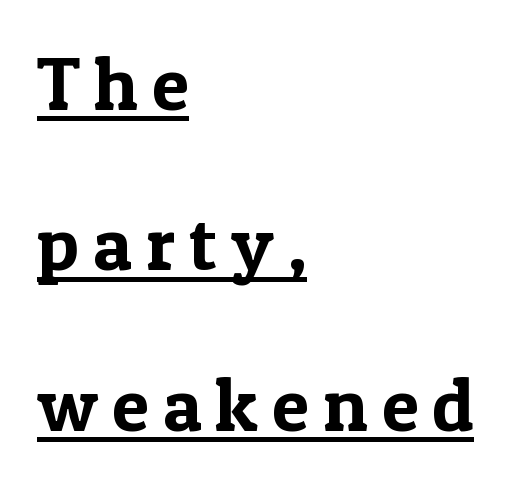
The image shows 75 px serif type, upright; set left-aligned, loose line spacing (2.14x), underlined; a medium x-height.
